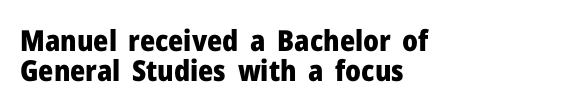
{"serif": "no", "italic": "no", "bold": "yes", "weight": "heavy", "width": "normal", "stroke_contrast": "low", "x_height": "medium", "monospaced": "no", "underline": "no", "align": "left", "line_spacing": "tight", "line_spacing_ratio": 1.03, "letter_spacing": "normal", "letter_spacing_em": 0.0, "glyph_px": 29}
